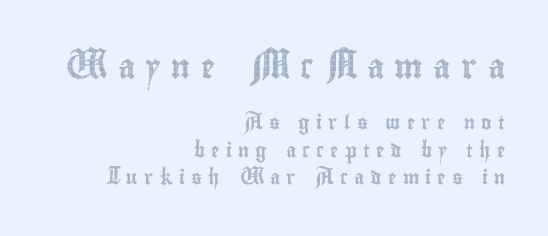
The image shows 24 px text type, upright; set right-aligned, loose line spacing (1.96x), unusually wide letter spacing (+0.44 em), not underlined; the first (top) block is 1.71x larger.
